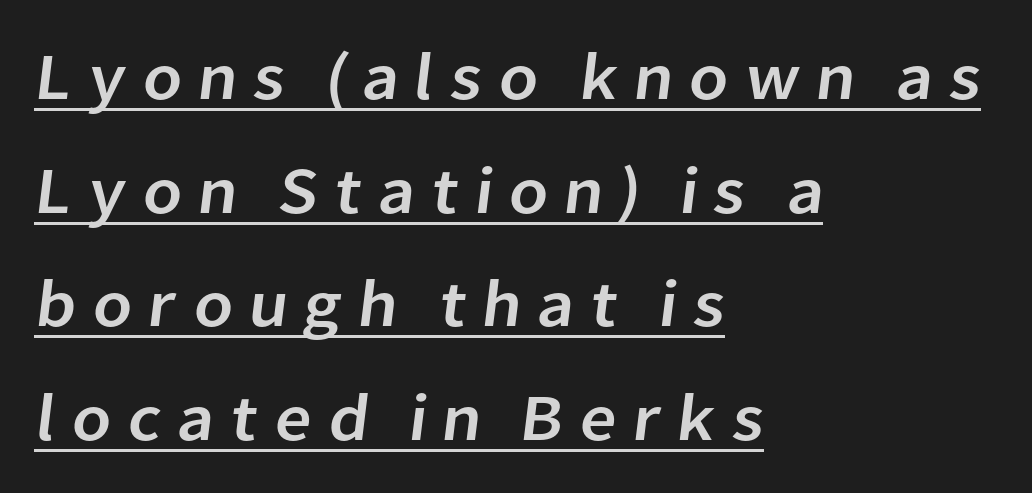
The image shows 66 px sans-serif type; set left-aligned, line spacing 1.72x, unusually wide letter spacing (+0.22 em), underlined; low stroke contrast and a medium x-height.
